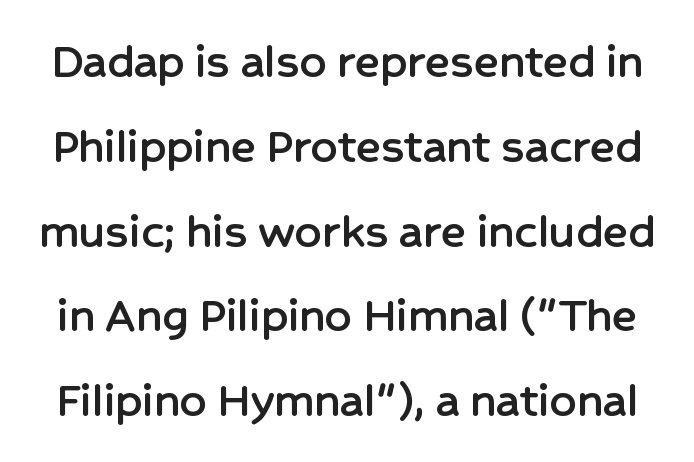
{"serif": "no", "italic": "no", "width": "normal", "stroke_contrast": "low", "x_height": "medium", "monospaced": "no", "underline": "no", "line_spacing": "normal", "line_spacing_ratio": 1.63, "letter_spacing": "normal", "letter_spacing_em": 0.0, "glyph_px": 52}
